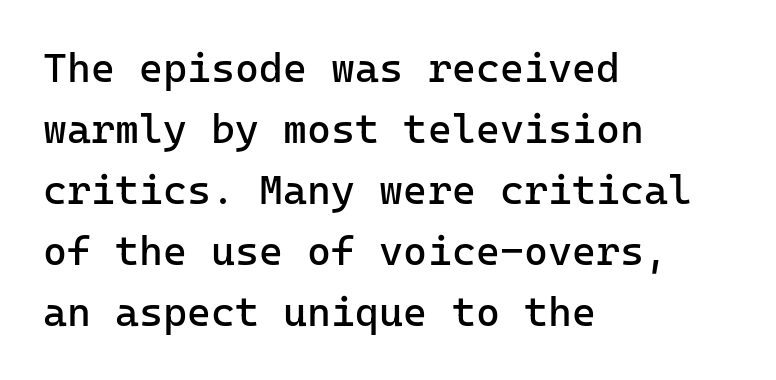
The image shows 41 px regular-weight sans-serif type, upright, monospaced; set left-aligned, normal line spacing (1.49x), normal letter spacing, not underlined; low stroke contrast and a medium x-height.
